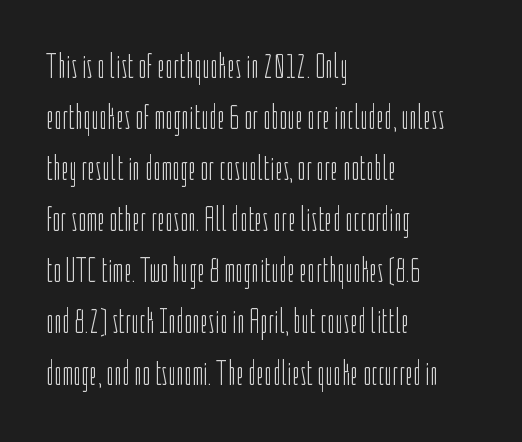
Q: Is the text bold? A: No.
Q: Is the text italic (slanted)? A: No, it is upright.
Q: Is the typeface a serif or a sans-serif typeface? A: Sans-serif.
Q: Is the text underlined? A: No.
Q: How is the paragraph aligned? A: Left-aligned.
Q: Is the spacing between letters normal or unusually wide? A: Normal.
Q: Is the spacing between lines tight, normal or loose? A: Normal.
Q: Width (condensed, normal, or wide)? A: Condensed.
Q: Stroke contrast? A: Low.
Q: x-height? A: Medium.
Q: Monospaced? A: No.
